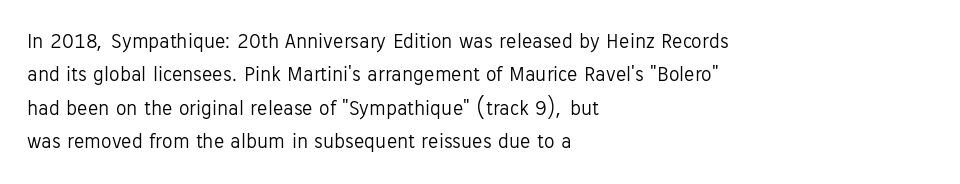
Q: Is the text bold? A: No.
Q: Is the text italic (slanted)? A: No, it is upright.
Q: Is the text underlined? A: No.
Q: How is the paragraph aligned? A: Left-aligned.
Q: Is the spacing between letters normal or unusually wide? A: Normal.
Q: Is the spacing between lines tight, normal or loose? A: Normal.
